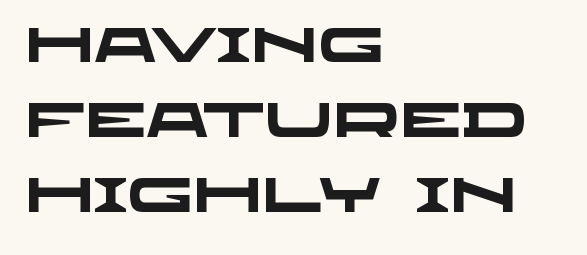
{"serif": "no", "bold": "yes", "weight": "heavy", "width": "wide", "stroke_contrast": "low", "x_height": "large", "monospaced": "no", "underline": "no", "align": "left", "line_spacing": "normal", "line_spacing_ratio": 1.53, "letter_spacing": "normal", "letter_spacing_em": 0.0, "glyph_px": 49}
